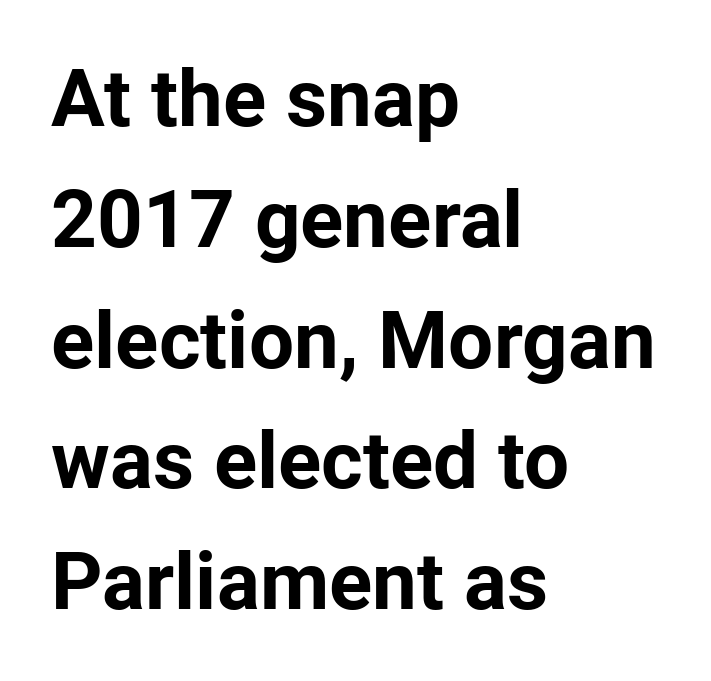
Q: Is the text bold? A: Yes.
Q: Is the text italic (slanted)? A: No, it is upright.
Q: Is the typeface a serif or a sans-serif typeface? A: Sans-serif.
Q: Is the text underlined? A: No.
Q: How is the paragraph aligned? A: Left-aligned.
Q: Is the spacing between letters normal or unusually wide? A: Normal.
Q: Is the spacing between lines tight, normal or loose? A: Normal.
Q: Width (condensed, normal, or wide)? A: Normal.
Q: Stroke contrast? A: Low.
Q: x-height? A: Medium.
Q: Monospaced? A: No.
